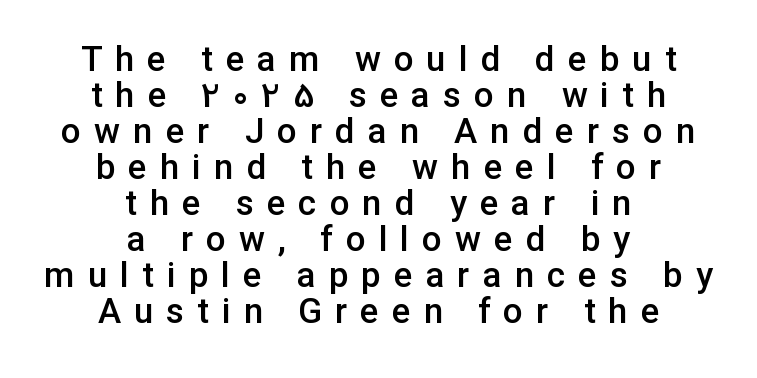
Q: Is the text bold? A: Semi-bold.
Q: Is the text italic (slanted)? A: No, it is upright.
Q: Is the typeface a serif or a sans-serif typeface? A: Sans-serif.
Q: Is the text underlined? A: No.
Q: How is the paragraph aligned? A: Centered.
Q: Is the spacing between letters normal or unusually wide? A: Unusually wide.
Q: Is the spacing between lines tight, normal or loose? A: Tight.
Q: Width (condensed, normal, or wide)? A: Normal.
Q: Stroke contrast? A: Low.
Q: x-height? A: Medium.
Q: Monospaced? A: No.
